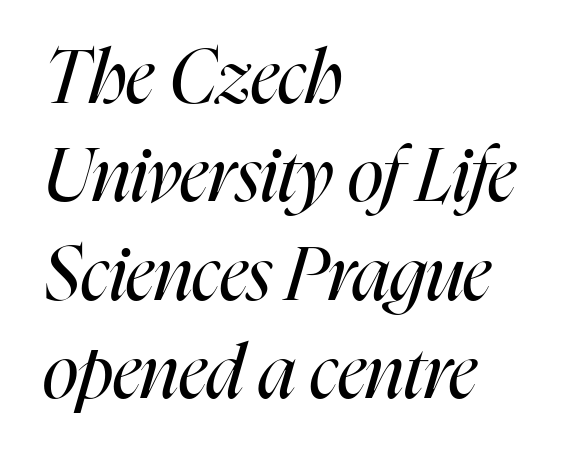
Looking at the ascenders, they clearly lean. The typesetting does not lean heavy: it is not bold. This sample has the flowing, uneven cadence of proportional lettering. The glyphs are unaccompanied by any horizontal stroke below them.
